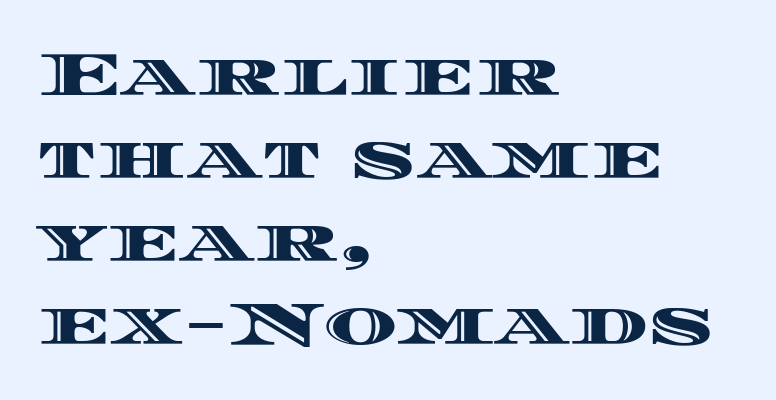
Check the space under the baseline: it is left empty. Regular leading. The passage shown is typed in a proportional face where columns would drift. In terms of posture, this sample is upright. Honestly, the letter spacing is just normal — you wouldn't notice it.
